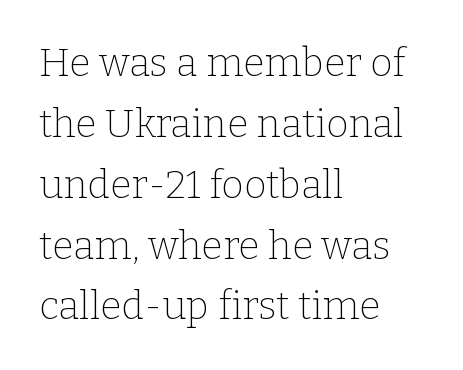
Q: Is the text bold? A: No.
Q: Is the text italic (slanted)? A: No, it is upright.
Q: Is the typeface a serif or a sans-serif typeface? A: Serif.
Q: Is the text underlined? A: No.
Q: How is the paragraph aligned? A: Left-aligned.
Q: Is the spacing between letters normal or unusually wide? A: Normal.
Q: Is the spacing between lines tight, normal or loose? A: Normal.
Q: Width (condensed, normal, or wide)? A: Normal.
Q: Stroke contrast? A: Low.
Q: x-height? A: Medium.
Q: Monospaced? A: No.
